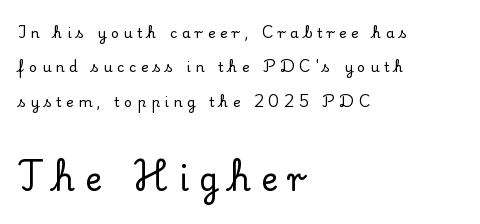
Q: Is the text italic (slanted)? A: No, it is upright.
Q: Is the typeface a serif or a sans-serif typeface? A: Serif.
Q: Is the text underlined? A: No.
Q: How is the paragraph aligned? A: Left-aligned.
Q: Is the spacing between letters normal or unusually wide? A: Unusually wide.
Q: Is the spacing between lines tight, normal or loose? A: Loose.
Q: Which block of text is set in a larger size, the first (top) or the second (bottom)? A: The second (bottom) one.
Q: Width (condensed, normal, or wide)? A: Normal.
Q: Stroke contrast? A: Low.
Q: x-height? A: Small.
Q: Monospaced? A: No.
